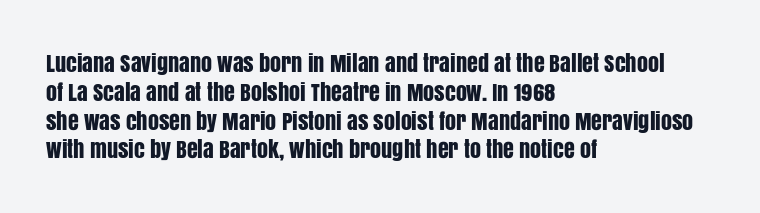
{"italic": "no", "underline": "no", "align": "left", "line_spacing": "normal", "line_spacing_ratio": 1.31, "letter_spacing": "normal", "letter_spacing_em": 0.0, "glyph_px": 22}
